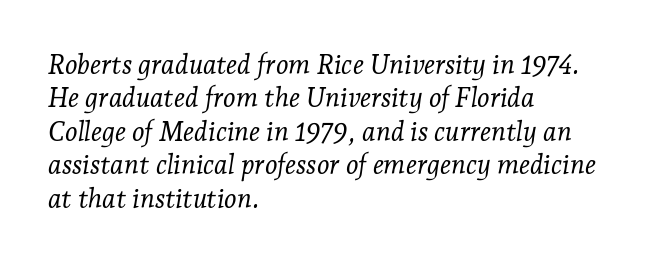
{"italic": "yes", "lean": "right", "slant_degrees": 7, "bold": "no", "underline": "no", "align": "left", "line_spacing_ratio": 1.24, "letter_spacing": "normal", "letter_spacing_em": 0.0, "glyph_px": 27}
